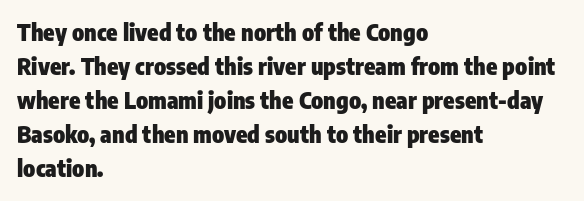
{"italic": "no", "bold": "yes", "underline": "no", "align": "left", "line_spacing": "normal", "line_spacing_ratio": 1.48, "letter_spacing": "normal", "letter_spacing_em": 0.0, "glyph_px": 23}
